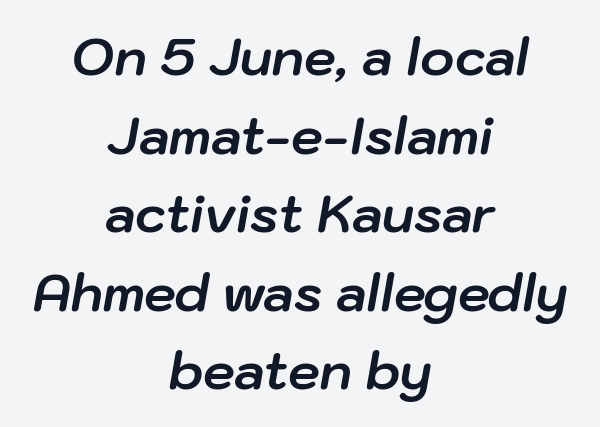
The image shows 51 px bold type, italic (leaning right); set centered, normal line spacing (1.54x), normal letter spacing, not underlined; low stroke contrast and a medium x-height.
